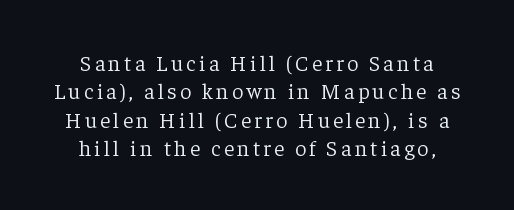
Rendered with straight, roman letterforms. The space directly below the letters is spotless. Stems here are at most as thick as an everyday book face. The passage shown stacks its lines at a standard gap.
